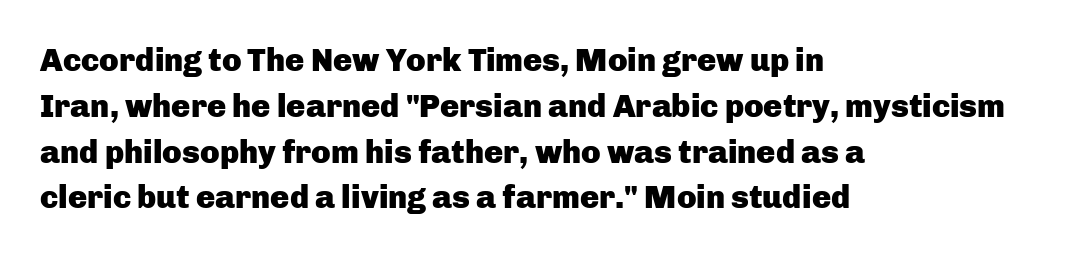
{"serif": "no", "italic": "no", "bold": "yes", "weight": "heavy", "width": "normal", "stroke_contrast": "low", "x_height": "medium", "monospaced": "no", "underline": "no", "align": "left", "line_spacing": "normal", "line_spacing_ratio": 1.43, "letter_spacing": "normal", "letter_spacing_em": 0.0, "glyph_px": 32}
